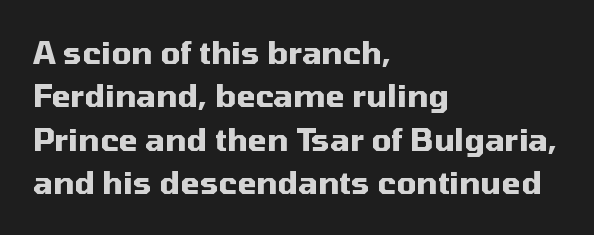
Q: Is the text bold? A: Yes.
Q: Is the text italic (slanted)? A: No, it is upright.
Q: Is the typeface a serif or a sans-serif typeface? A: Sans-serif.
Q: Is the text underlined? A: No.
Q: How is the paragraph aligned? A: Left-aligned.
Q: Is the spacing between letters normal or unusually wide? A: Normal.
Q: Is the spacing between lines tight, normal or loose? A: Normal.
Q: Width (condensed, normal, or wide)? A: Normal.
Q: Stroke contrast? A: Medium.
Q: x-height? A: Medium.
Q: Monospaced? A: No.
